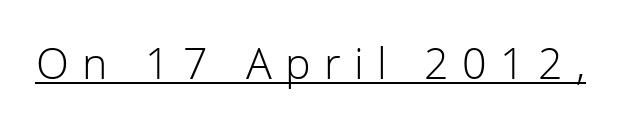
The image shows 43 px light sans-serif type, upright; set unusually wide letter spacing (+0.31 em), underlined; a medium x-height.
